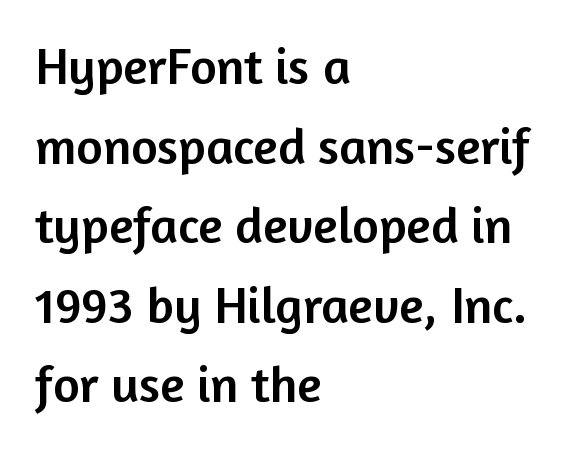
The image shows 51 px sans-serif type, upright; set left-aligned, normal line spacing (1.56x), normal letter spacing, not underlined; low stroke contrast and a medium x-height.
